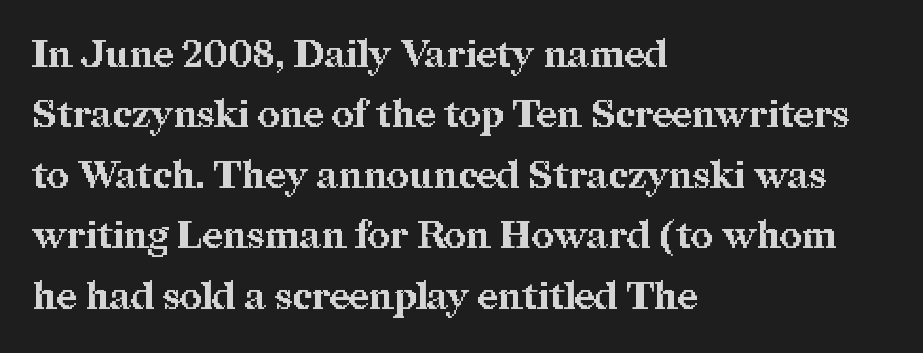
Proportional: the letters do not fall into vertical columns. Does extra space separate the letters? No, they use regular spacing. The paragraph has a hard left edge and a soft right edge. Caption: bold face, heavy strokes.
